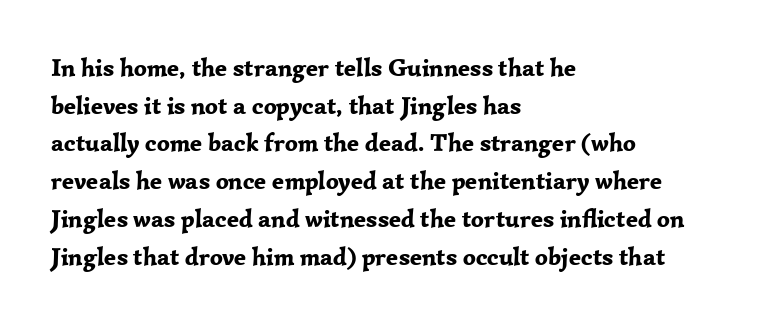
{"italic": "no", "bold": "yes", "underline": "no", "align": "left", "line_spacing": "normal", "line_spacing_ratio": 1.51, "letter_spacing": "normal", "letter_spacing_em": 0.0, "glyph_px": 25}
